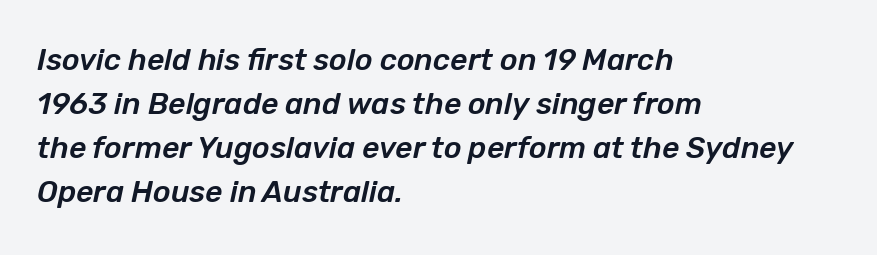
The image shows 30 px text type, italic (leaning right); set left-aligned, normal line spacing (1.47x), normal letter spacing, not underlined; low stroke contrast and a medium x-height.
